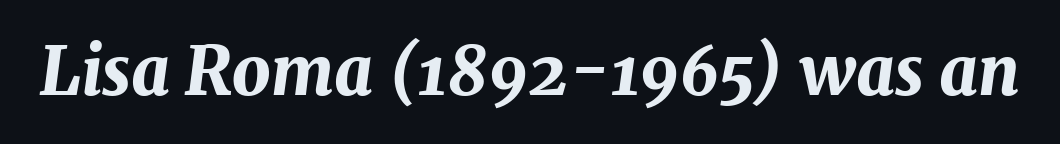
{"italic": "yes", "lean": "right", "slant_degrees": 7, "bold": "yes", "weight": "bold", "width": "normal", "stroke_contrast": "medium", "x_height": "medium", "monospaced": "no", "underline": "no", "letter_spacing": "normal", "letter_spacing_em": 0.0, "glyph_px": 66}
